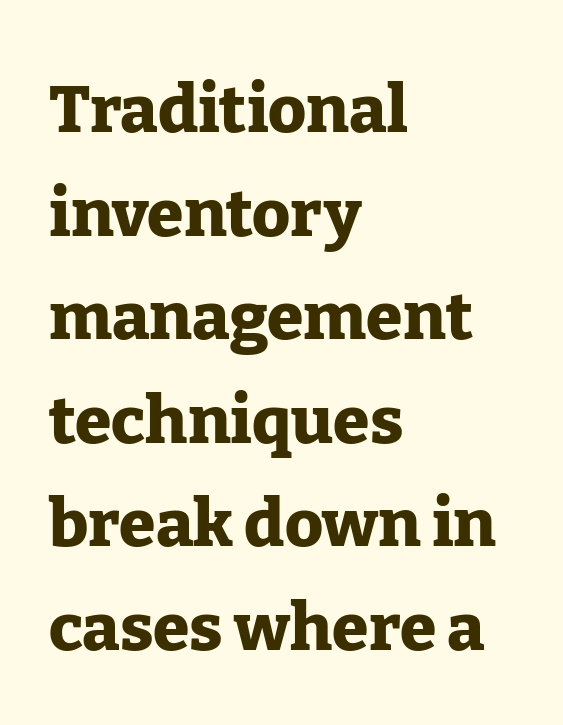
Q: Is the text bold? A: Yes.
Q: Is the text italic (slanted)? A: No, it is upright.
Q: Is the typeface a serif or a sans-serif typeface? A: Serif.
Q: Is the text underlined? A: No.
Q: How is the paragraph aligned? A: Left-aligned.
Q: Is the spacing between letters normal or unusually wide? A: Normal.
Q: Is the spacing between lines tight, normal or loose? A: Normal.
Q: Width (condensed, normal, or wide)? A: Normal.
Q: Stroke contrast? A: Low.
Q: x-height? A: Medium.
Q: Monospaced? A: No.
